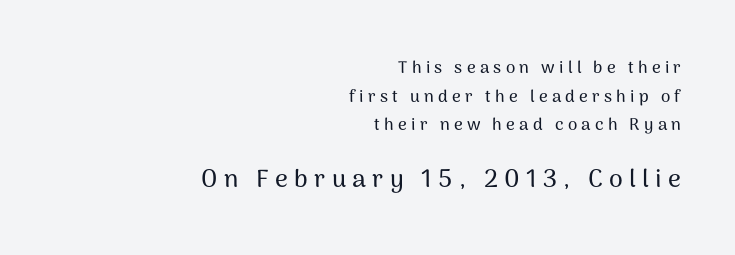
{"italic": "no", "underline": "no", "align": "right", "line_spacing": "normal", "line_spacing_ratio": 1.68, "letter_spacing": "wide", "letter_spacing_em": 0.25, "larger_block": "second", "size_ratio": 1.47, "glyph_px": 25}
